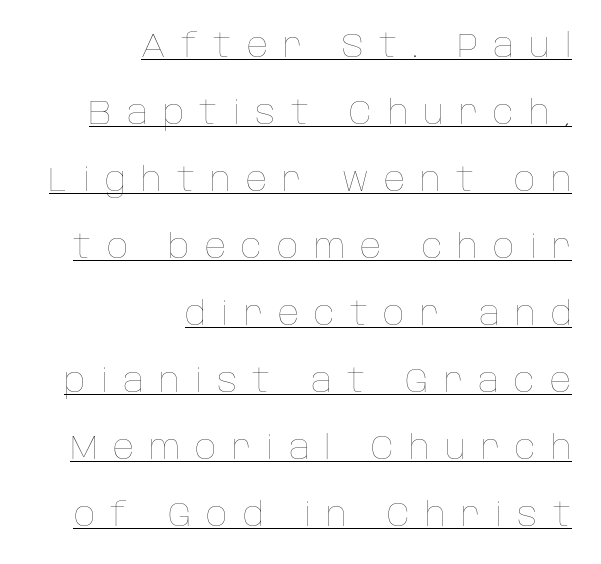
The image shows 33 px thin type, upright; set right-aligned, loose line spacing (2.03x), unusually wide letter spacing (+0.46 em), underlined; low stroke contrast and a large x-height.
